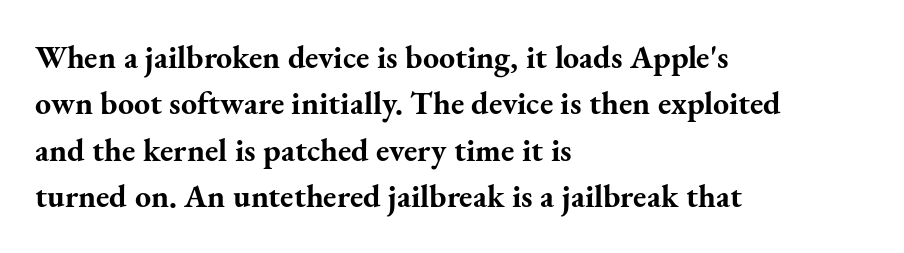
On the weight axis this lands at bold, roughly 700. One glance says typical: line gaps are just what's usual. Left-aligned paragraph, ragged on the right. Look at the tracking — it's just the regular setting, nothing added. Observe the serifs anchoring each vertical stroke in this sample.
